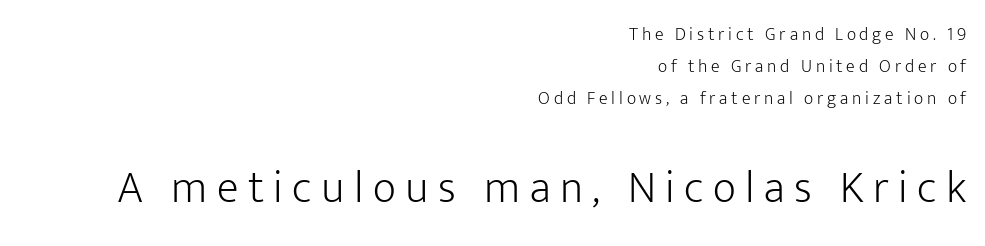
Q: Is the text bold? A: No.
Q: Is the text italic (slanted)? A: No, it is upright.
Q: Is the typeface a serif or a sans-serif typeface? A: Sans-serif.
Q: Is the text underlined? A: No.
Q: How is the paragraph aligned? A: Right-aligned.
Q: Is the spacing between letters normal or unusually wide? A: Unusually wide.
Q: Which block of text is set in a larger size, the first (top) or the second (bottom)? A: The second (bottom) one.
Q: Width (condensed, normal, or wide)? A: Normal.
Q: Stroke contrast? A: Low.
Q: x-height? A: Medium.
Q: Monospaced? A: No.
